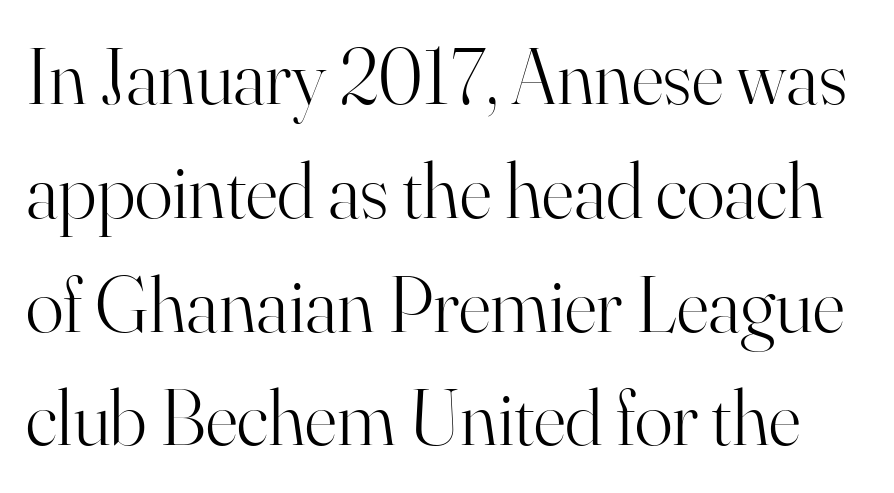
The image shows 79 px light serif type, upright; set normal line spacing (1.44x), normal letter spacing, not underlined; high stroke contrast and a small x-height.
